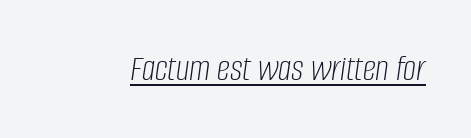
Here the designer chose a conventional face with non-uniform glyph widths. Is there an underline? Yes — a line sits under the letters. A quiet, ordinary-to-light weight characterises the typeface. Every character sits at an angle, as italics do.
